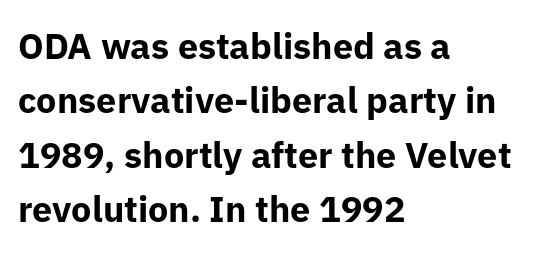
Nope, no serifs anywhere on these letters. Descenders hang freely into open space. The face used here is proportionally spaced, like ordinary book or web type. Compared with a centered layout, this one pins lines to the left instead. Vertically, the passage feels balanced, rows spaced as you'd expect.
